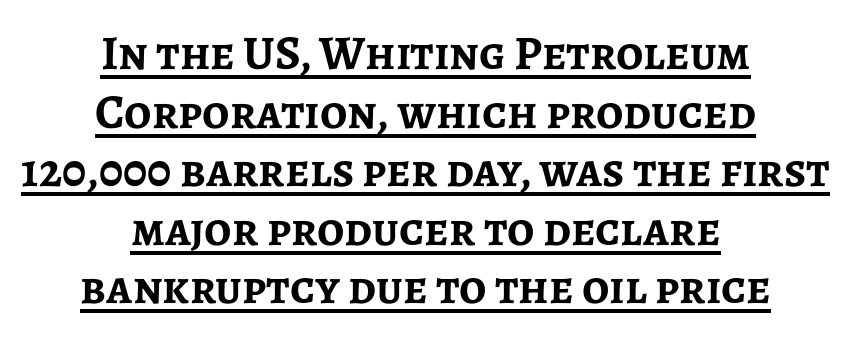
Q: Is the text bold? A: Yes.
Q: Is the text italic (slanted)? A: No, it is upright.
Q: Is the typeface a serif or a sans-serif typeface? A: Sans-serif.
Q: Is the text underlined? A: Yes.
Q: How is the paragraph aligned? A: Centered.
Q: Is the spacing between letters normal or unusually wide? A: Normal.
Q: Width (condensed, normal, or wide)? A: Normal.
Q: Stroke contrast? A: Low.
Q: x-height? A: Medium.
Q: Monospaced? A: No.
